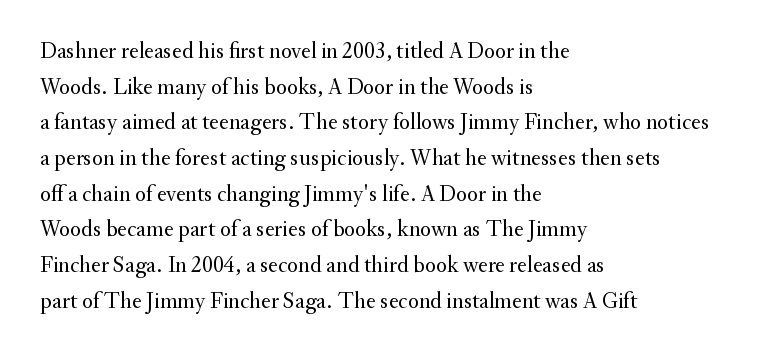
Baseline-to-baseline distance is the conventional proportion of letter height. The passage is arranged the way most books set body copy — flush left. The glyphs are unaccompanied by any horizontal stroke below them. The gaps between neighbouring characters are ordinary and unremarkable.
